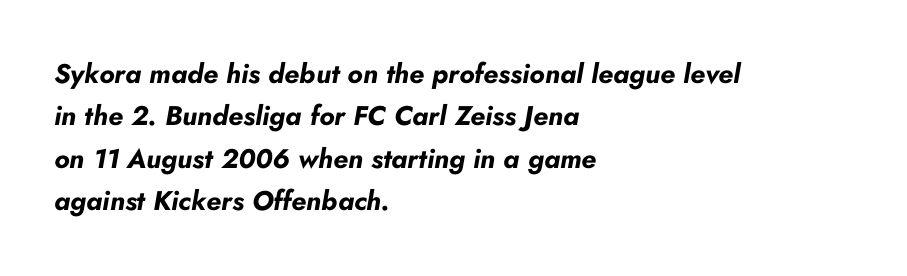
Q: Is the text bold? A: Yes.
Q: Is the text italic (slanted)? A: Yes, it leans right by about 10 degrees.
Q: Is the text underlined? A: No.
Q: How is the paragraph aligned? A: Left-aligned.
Q: Is the spacing between letters normal or unusually wide? A: Normal.
Q: Is the spacing between lines tight, normal or loose? A: Normal.
